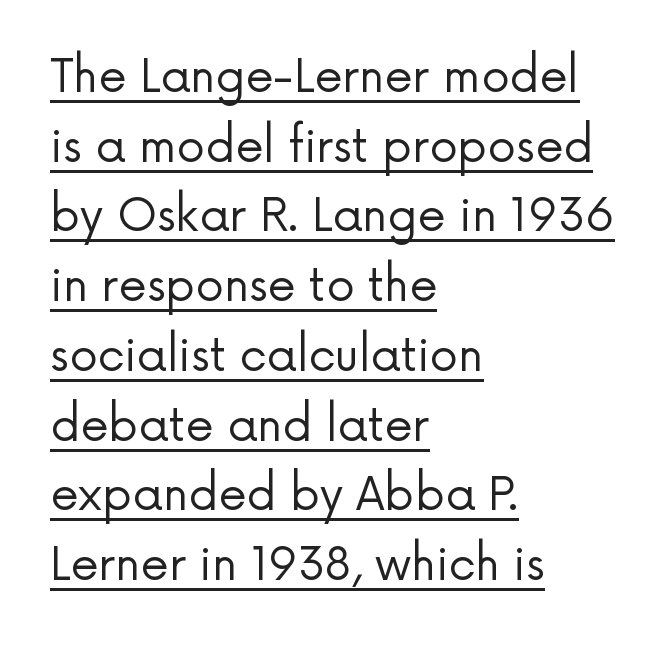
Q: Is the text bold? A: No.
Q: Is the text italic (slanted)? A: No, it is upright.
Q: Is the typeface a serif or a sans-serif typeface? A: Sans-serif.
Q: Is the text underlined? A: Yes.
Q: How is the paragraph aligned? A: Left-aligned.
Q: Is the spacing between letters normal or unusually wide? A: Normal.
Q: Is the spacing between lines tight, normal or loose? A: Normal.
Q: Width (condensed, normal, or wide)? A: Normal.
Q: Stroke contrast? A: Low.
Q: x-height? A: Medium.
Q: Monospaced? A: No.
